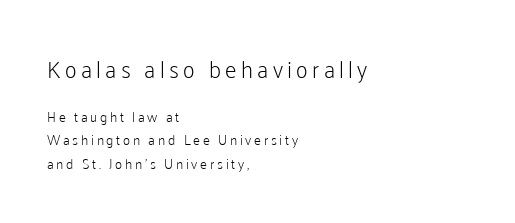
The image shows 23 px text type, upright; set left-aligned, normal line spacing (1.65x), not underlined; the first (top) block is 1.64x larger.
